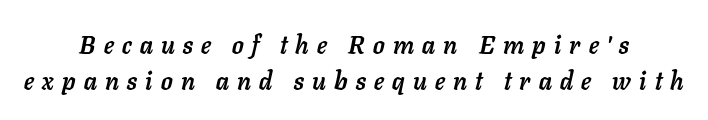
Q: Is the text bold? A: Yes.
Q: Is the text italic (slanted)? A: Yes, it leans right by about 11 degrees.
Q: Is the text underlined? A: No.
Q: How is the paragraph aligned? A: Centered.
Q: Is the spacing between letters normal or unusually wide? A: Unusually wide.
Q: Is the spacing between lines tight, normal or loose? A: Normal.
